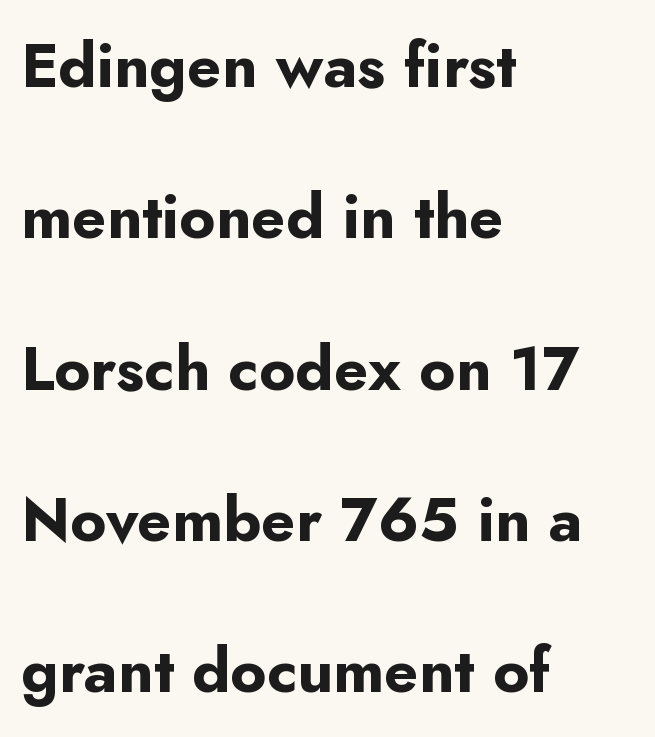
Notice how thick the strokes are: this is what a full bold looks like. Nothing unusual about the tracking: characters are spaced as the font intends. Left-aligned paragraph, ragged on the right. This sample uses an upright cut, with every glyph sitting square on the baseline. No feet cap the strokes, marking this as sans-serif type. If you measured baseline to baseline, you'd find a long distance.
